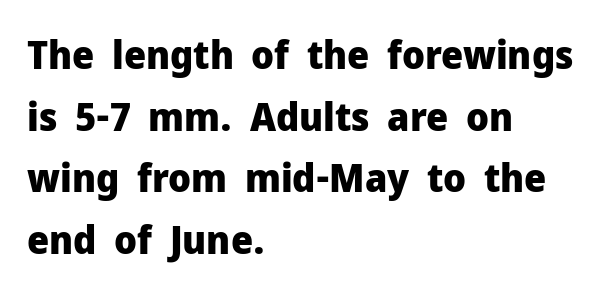
{"serif": "no", "italic": "no", "bold": "yes", "weight": "heavy", "width": "normal", "stroke_contrast": "low", "x_height": "medium", "monospaced": "no", "underline": "no", "align": "left", "line_spacing": "normal", "line_spacing_ratio": 1.58, "letter_spacing": "normal", "letter_spacing_em": 0.0, "glyph_px": 39}
